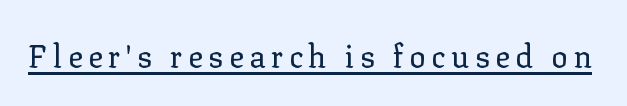
Quick note: not italic, upright. The strokes are not fattened; the text isn't bold. Unlike a clean sans, this face finishes its strokes with serifs. These characters rest on top of a visible drawn line.
